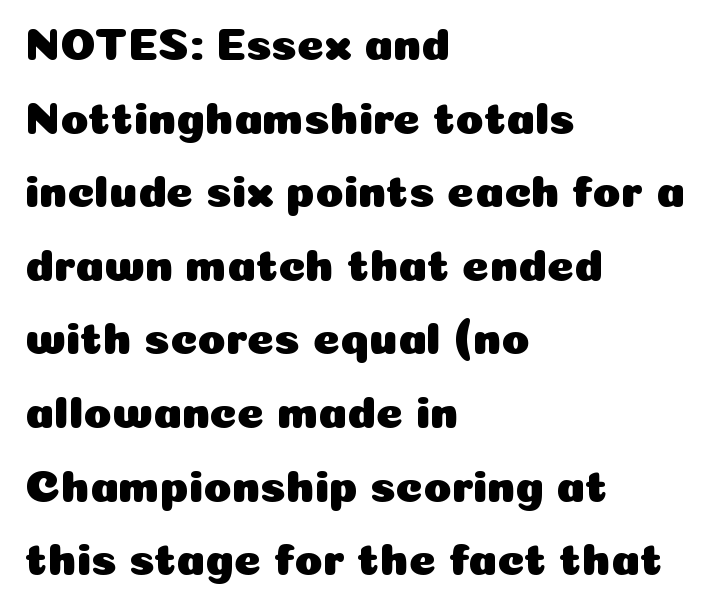
The image shows 46 px sans-serif type, upright; set left-aligned, normal line spacing (1.6x), normal letter spacing, not underlined; low stroke contrast and a medium x-height.
